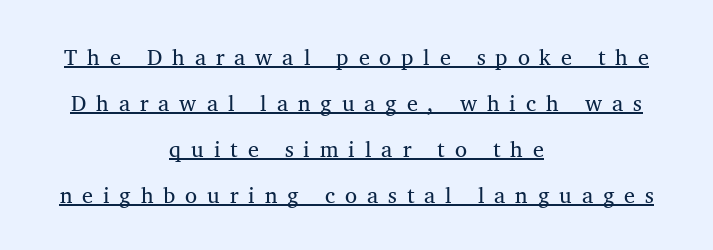
{"italic": "no", "bold": "no", "underline": "yes", "align": "center", "line_spacing": "loose", "line_spacing_ratio": 2.09, "letter_spacing": "wide", "letter_spacing_em": 0.45, "glyph_px": 22}
